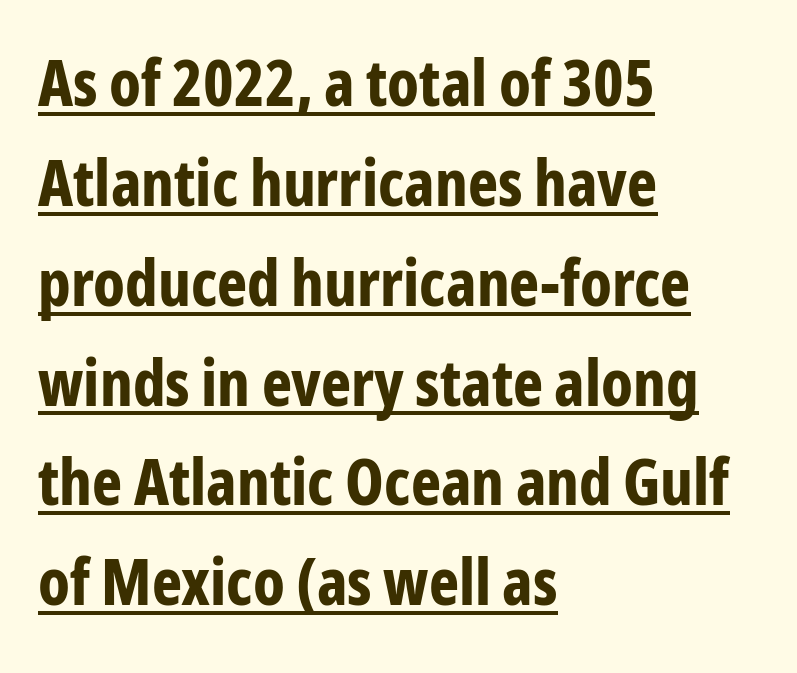
Posture: straight, roman, zero tilt. The rendering keeps characters at their native spacing. Plenty of ink on the page — the face is bold. Character widths vary here, with narrow letters taking less room than wide ones.
